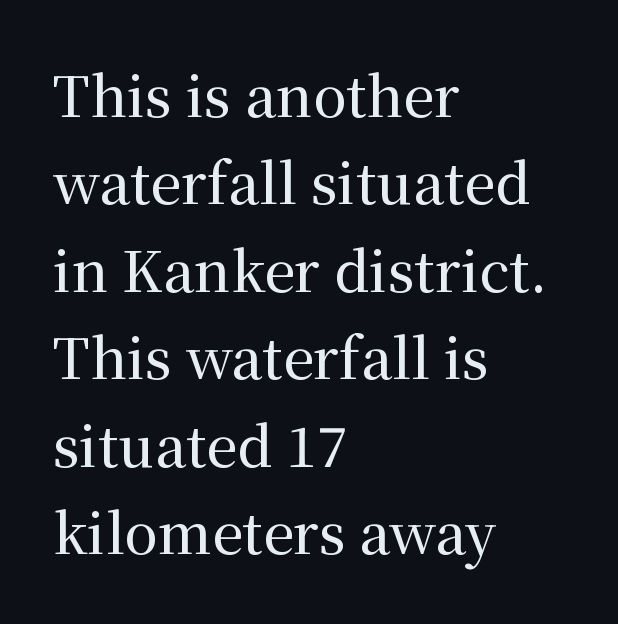
{"serif": "yes", "italic": "no", "width": "normal", "stroke_contrast": "medium", "x_height": "medium", "monospaced": "no", "underline": "no", "align": "left", "line_spacing": "normal", "line_spacing_ratio": 1.59, "letter_spacing": "normal", "letter_spacing_em": 0.0, "glyph_px": 55}
